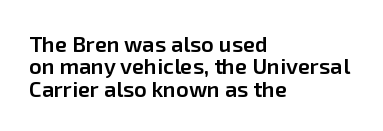
{"italic": "no", "bold": "semi", "underline": "no", "align": "left", "line_spacing": "tight", "line_spacing_ratio": 1.02, "letter_spacing": "normal", "letter_spacing_em": 0.0, "glyph_px": 22}
